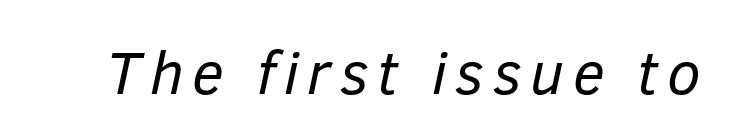
A light-to-regular cut is what we see here. This sample has the flowing, uneven cadence of proportional lettering. The letters are slanted; this is an italic face. Decoration check: the copy has no underline.
